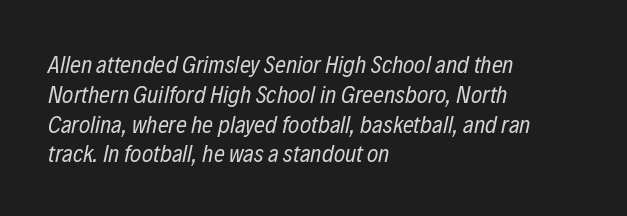
Q: Is the text bold? A: No.
Q: Is the text italic (slanted)? A: Yes, it leans right by about 12 degrees.
Q: Is the text underlined? A: No.
Q: How is the paragraph aligned? A: Left-aligned.
Q: Is the spacing between letters normal or unusually wide? A: Normal.
